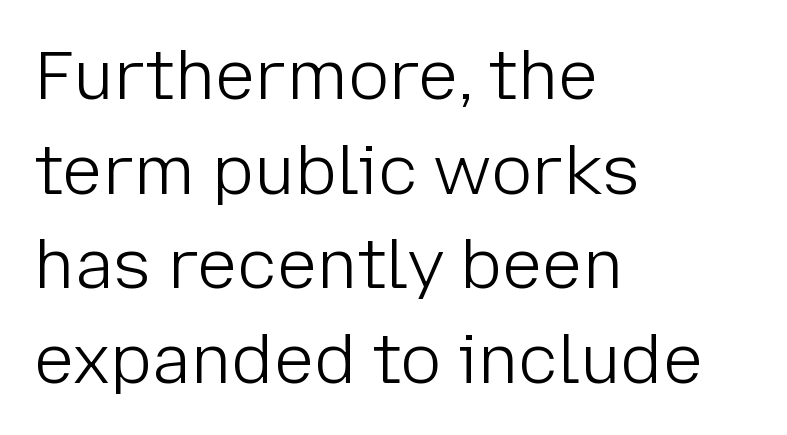
The text block is weighted toward the left margin, trailing off unevenly rightward. You could call the tracking neutral — neither tight nor loose. Characters remain perfectly vertical along every line. Evenly set lines give the paragraph a standard silhouette. This sample uses a sans-serif face. Type without underlining.
